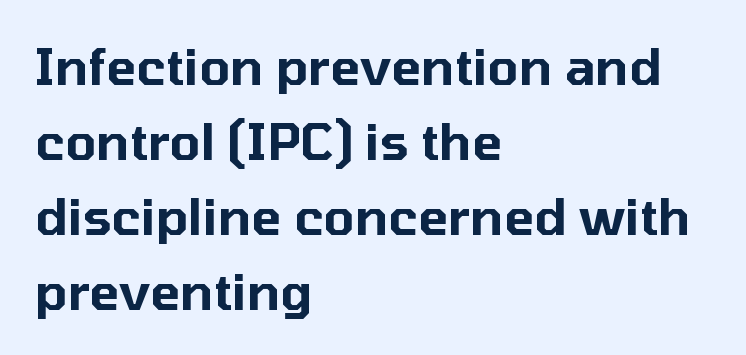
The paragraph has a hard left edge and a soft right edge. These lines are composed in type without serifs. Inter-character spacing is left at the font's built-in metrics. Descenders hang freely into open space.
